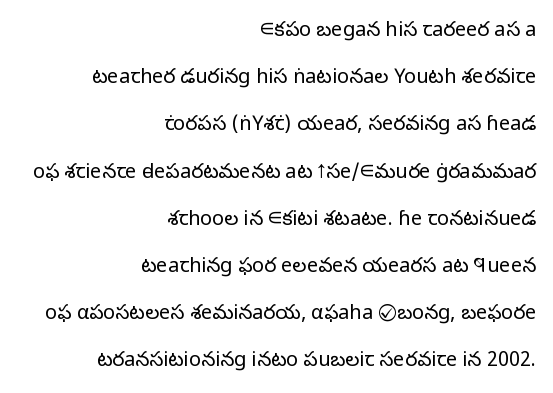
{"italic": "no", "bold": "no", "underline": "no", "align": "right", "line_spacing": "loose", "line_spacing_ratio": 2.36, "letter_spacing": "normal", "letter_spacing_em": 0.0, "glyph_px": 20}
